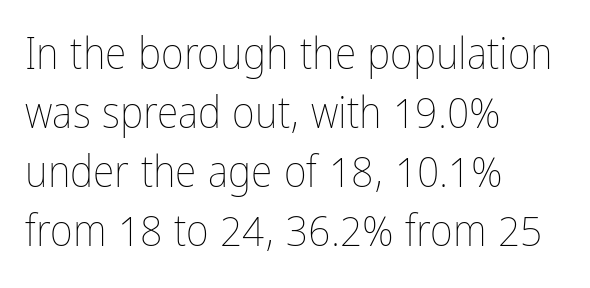
{"italic": "no", "bold": "no", "weight": "thin", "width": "condensed", "stroke_contrast": "low", "x_height": "medium", "monospaced": "no", "underline": "no", "align": "left", "line_spacing": "normal", "line_spacing_ratio": 1.34, "letter_spacing": "normal", "letter_spacing_em": 0.0, "glyph_px": 44}
